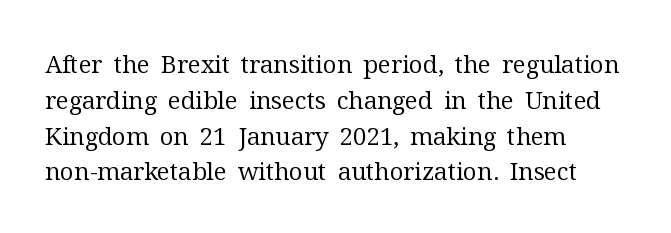
Q: Is the text bold? A: No.
Q: Is the text italic (slanted)? A: No, it is upright.
Q: Is the text underlined? A: No.
Q: How is the paragraph aligned? A: Left-aligned.
Q: Is the spacing between letters normal or unusually wide? A: Normal.
Q: Is the spacing between lines tight, normal or loose? A: Normal.
